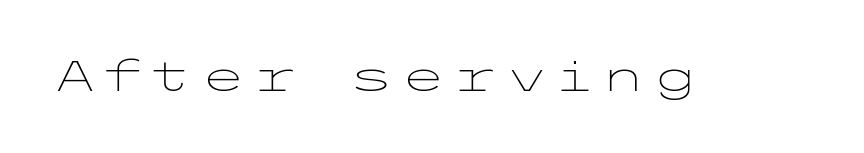
{"serif": "no", "italic": "no", "bold": "no", "weight": "light", "width": "wide", "stroke_contrast": "low", "x_height": "medium", "underline": "no", "glyph_px": 42}
